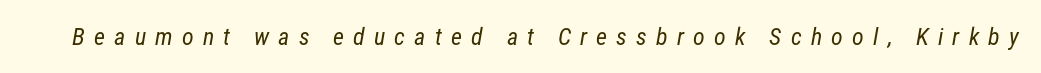
The image shows 24 px text type; set unusually wide letter spacing (+0.38 em), not underlined.
